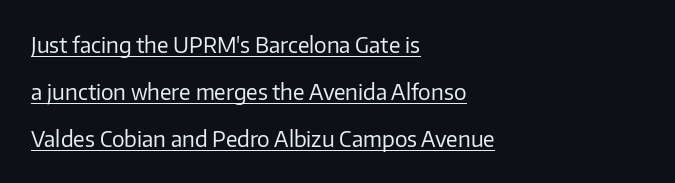
{"italic": "no", "bold": "no", "underline": "yes", "align": "left", "line_spacing": "loose", "line_spacing_ratio": 2.23, "letter_spacing": "normal", "letter_spacing_em": 0.0, "glyph_px": 21}
